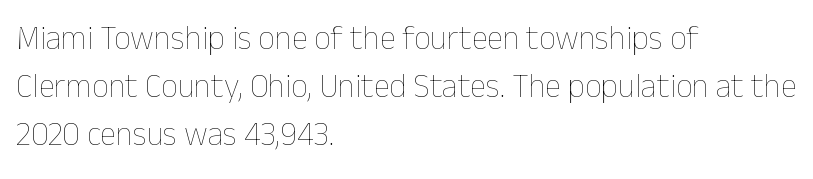
{"italic": "no", "bold": "no", "weight": "thin", "width": "normal", "stroke_contrast": "low", "x_height": "medium", "monospaced": "no", "underline": "no", "align": "left", "line_spacing": "normal", "line_spacing_ratio": 1.45, "letter_spacing": "normal", "letter_spacing_em": 0.0, "glyph_px": 33}
